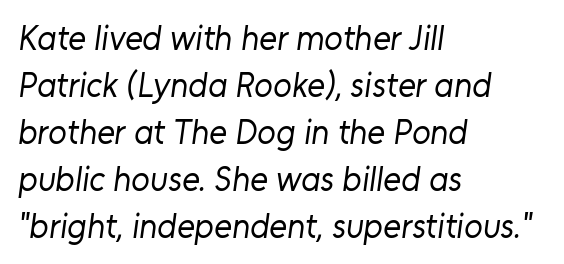
Q: Is the text bold? A: No.
Q: Is the typeface a serif or a sans-serif typeface? A: Sans-serif.
Q: Is the text underlined? A: No.
Q: How is the paragraph aligned? A: Left-aligned.
Q: Is the spacing between letters normal or unusually wide? A: Normal.
Q: Is the spacing between lines tight, normal or loose? A: Normal.
Q: Width (condensed, normal, or wide)? A: Normal.
Q: Stroke contrast? A: Low.
Q: x-height? A: Medium.
Q: Monospaced? A: No.
